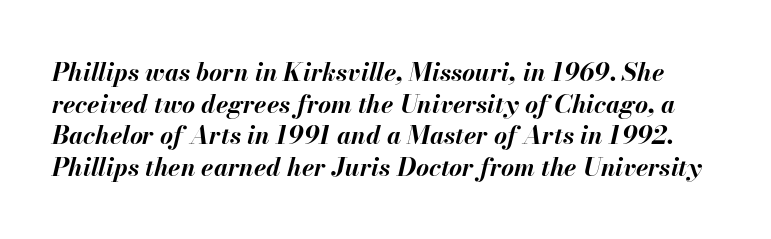
The image shows 25 px bold type, italic (leaning right); set normal line spacing (1.27x), normal letter spacing, not underlined.
